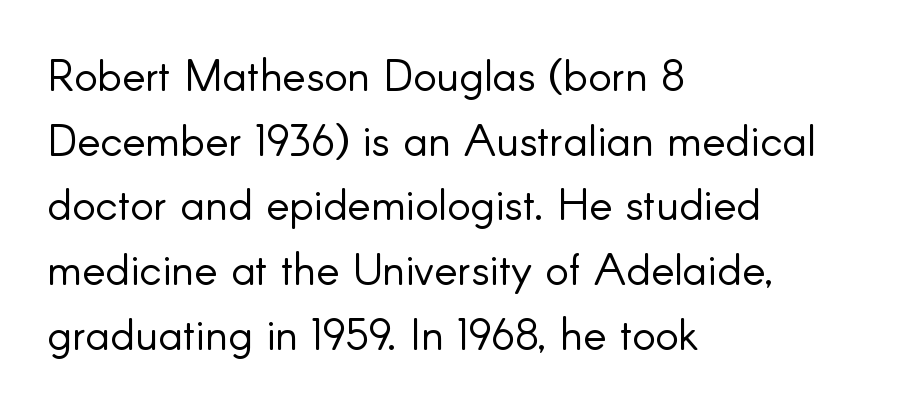
The image shows 44 px light sans-serif type, upright; set left-aligned, normal line spacing (1.47x), normal letter spacing, not underlined; low stroke contrast and a small x-height.
